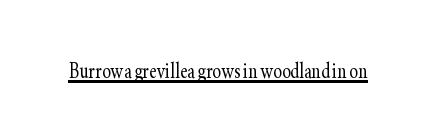
Short note: letters normally spaced. Is this a heavy cut? Hardly; it is regular or lighter. This sample uses an upright cut, with every glyph sitting square on the baseline. Is there an underline? Yes — a line sits under the letters.
